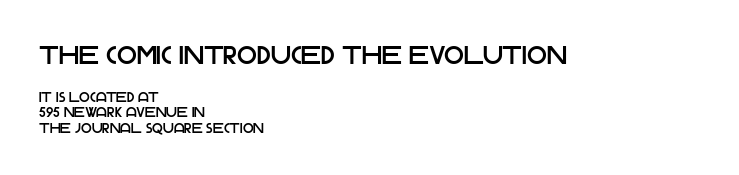
Q: Is the text italic (slanted)? A: No, it is upright.
Q: Is the text underlined? A: No.
Q: How is the paragraph aligned? A: Left-aligned.
Q: Is the spacing between letters normal or unusually wide? A: Normal.
Q: Is the spacing between lines tight, normal or loose? A: Tight.
Q: Which block of text is set in a larger size, the first (top) or the second (bottom)? A: The first (top) one.
